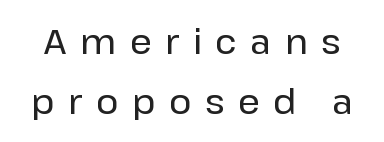
Q: Is the text italic (slanted)? A: No, it is upright.
Q: Is the typeface a serif or a sans-serif typeface? A: Sans-serif.
Q: Is the text underlined? A: No.
Q: Is the spacing between letters normal or unusually wide? A: Unusually wide.
Q: Width (condensed, normal, or wide)? A: Normal.
Q: Stroke contrast? A: Low.
Q: x-height? A: Medium.
Q: Monospaced? A: No.
